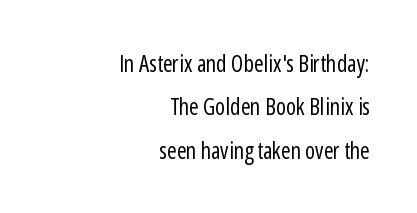
Q: Is the text bold? A: No.
Q: Is the text italic (slanted)? A: No, it is upright.
Q: Is the text underlined? A: No.
Q: How is the paragraph aligned? A: Right-aligned.
Q: Is the spacing between letters normal or unusually wide? A: Normal.
